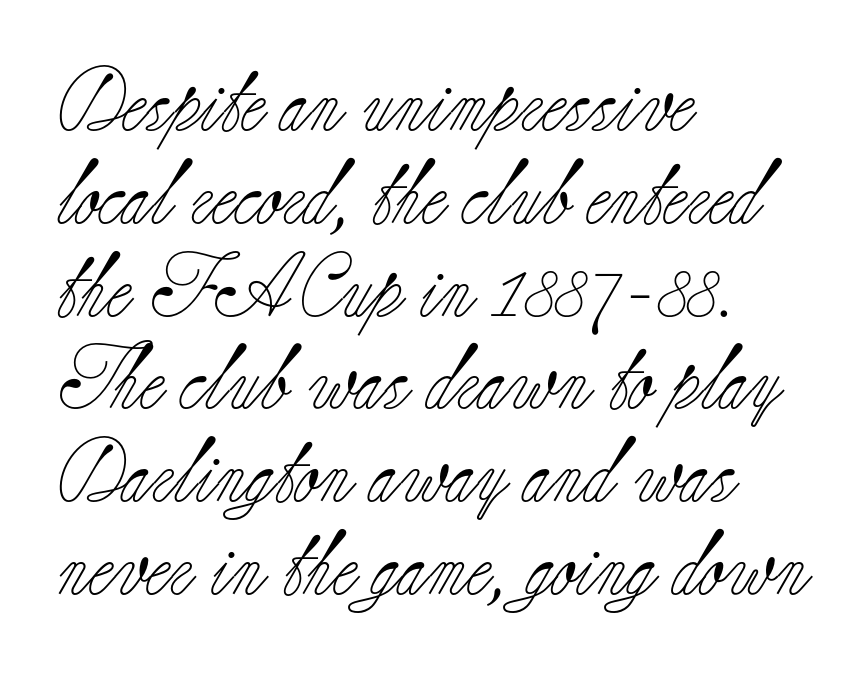
Q: Is the text bold? A: No.
Q: Is the text italic (slanted)? A: Yes.
Q: Is the typeface a serif or a sans-serif typeface? A: Serif.
Q: Is the text underlined? A: No.
Q: How is the paragraph aligned? A: Left-aligned.
Q: Is the spacing between letters normal or unusually wide? A: Normal.
Q: Is the spacing between lines tight, normal or loose? A: Normal.
Q: Width (condensed, normal, or wide)? A: Normal.
Q: Stroke contrast? A: Low.
Q: x-height? A: Small.
Q: Monospaced? A: No.
